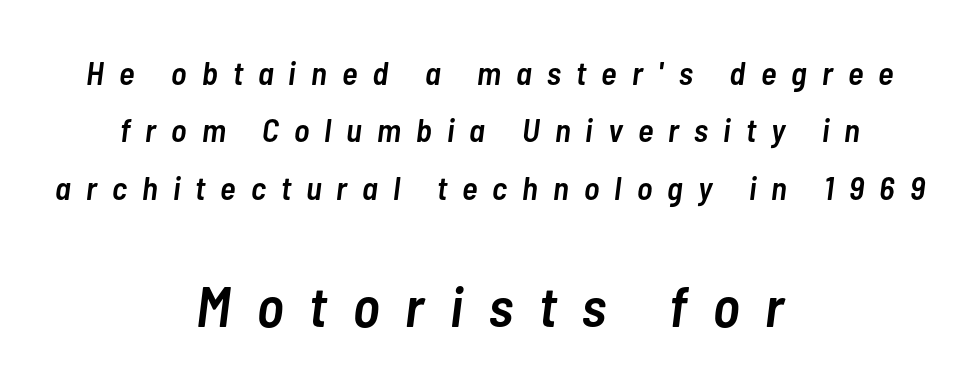
Q: Is the text bold? A: Semi-bold.
Q: Is the text italic (slanted)? A: Yes, it leans right by about 7 degrees.
Q: Is the text underlined? A: No.
Q: How is the paragraph aligned? A: Centered.
Q: Is the spacing between letters normal or unusually wide? A: Unusually wide.
Q: Which block of text is set in a larger size, the first (top) or the second (bottom)? A: The second (bottom) one.
Q: Width (condensed, normal, or wide)? A: Condensed.
Q: Stroke contrast? A: Low.
Q: x-height? A: Medium.
Q: Monospaced? A: No.
